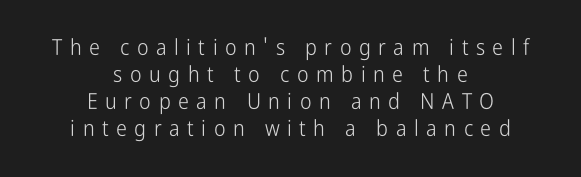
Q: Is the text bold? A: No.
Q: Is the text italic (slanted)? A: No, it is upright.
Q: Is the text underlined? A: No.
Q: How is the paragraph aligned? A: Centered.
Q: Is the spacing between letters normal or unusually wide? A: Unusually wide.
